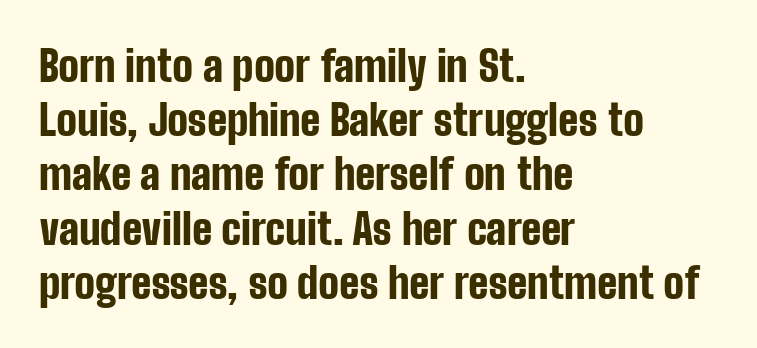
Q: Is the text bold? A: Yes.
Q: Is the text italic (slanted)? A: No, it is upright.
Q: Is the typeface a serif or a sans-serif typeface? A: Sans-serif.
Q: Is the text underlined? A: No.
Q: How is the paragraph aligned? A: Left-aligned.
Q: Is the spacing between letters normal or unusually wide? A: Normal.
Q: Is the spacing between lines tight, normal or loose? A: Normal.
Q: Width (condensed, normal, or wide)? A: Condensed.
Q: Stroke contrast? A: Low.
Q: x-height? A: Medium.
Q: Monospaced? A: No.
